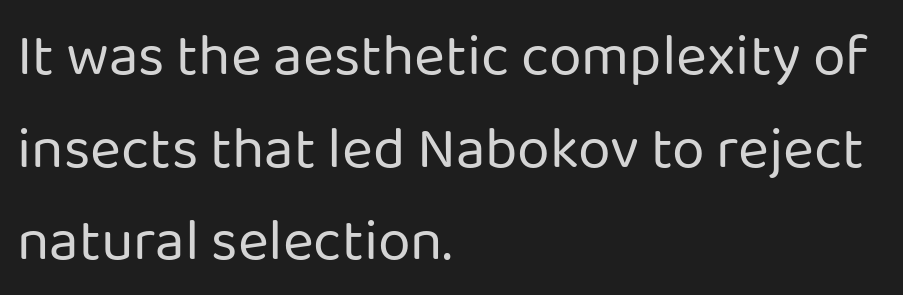
The image shows 59 px regular-weight sans-serif type, upright; set left-aligned, normal line spacing (1.57x), normal letter spacing, not underlined; low stroke contrast and a medium x-height.
